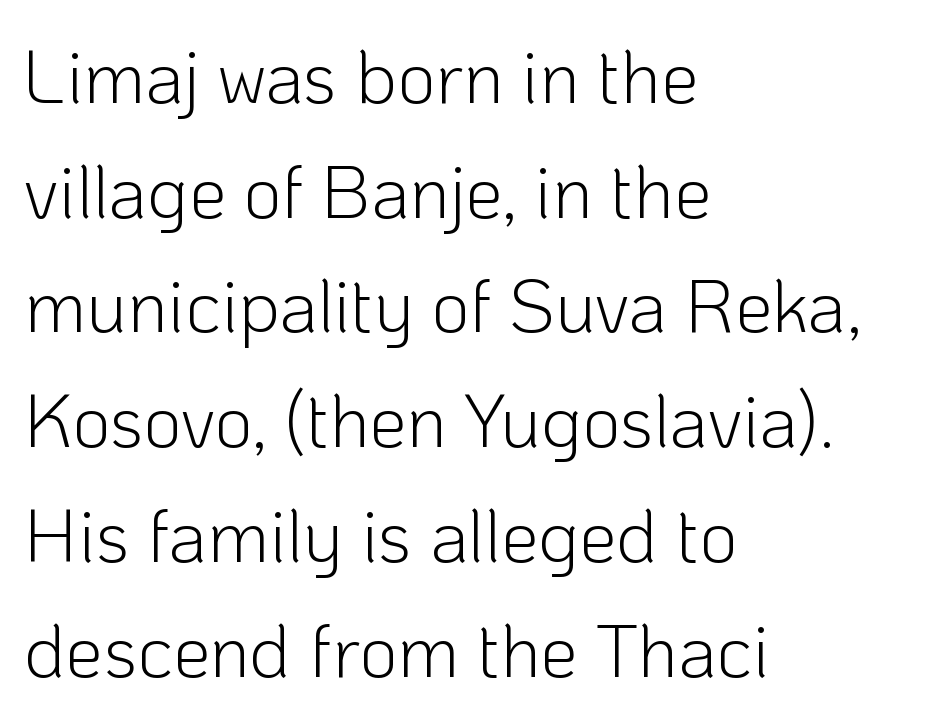
Nobody touched the tracking dial on this one. Heaviness? Minimal to ordinary, like unemphasized prose. Leading matches the norm, producing a regular column. Spacing verdict: proportional, widths tailored to each character. Honestly, there is no underline to notice here at all.
